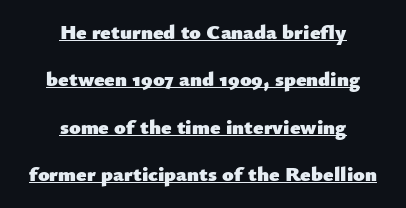
Q: Is the text bold? A: Yes.
Q: Is the text italic (slanted)? A: No, it is upright.
Q: Is the text underlined? A: Yes.
Q: How is the paragraph aligned? A: Centered.
Q: Is the spacing between letters normal or unusually wide? A: Normal.
Q: Is the spacing between lines tight, normal or loose? A: Loose.
